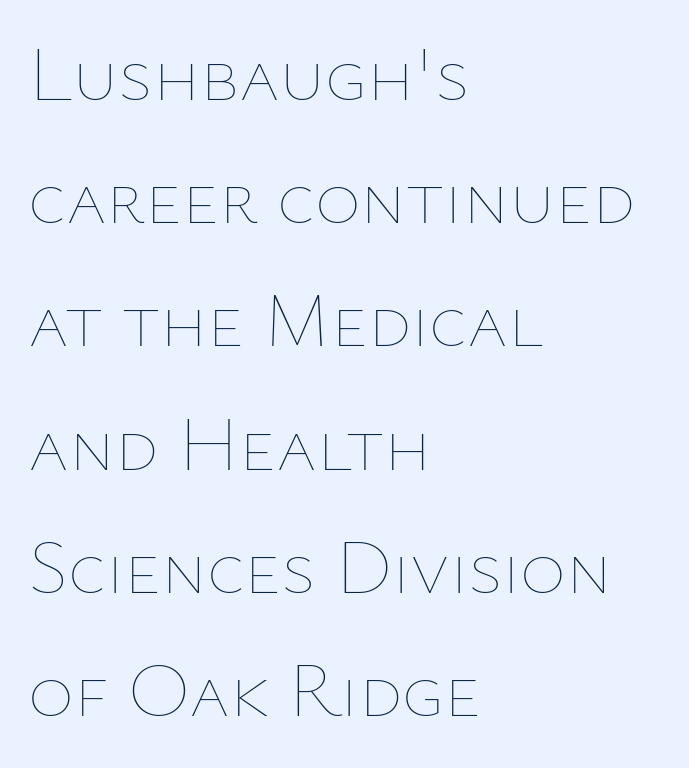
{"italic": "no", "bold": "no", "weight": "thin", "width": "normal", "stroke_contrast": "low", "x_height": "medium", "monospaced": "no", "underline": "no", "align": "left", "line_spacing": "normal", "line_spacing_ratio": 1.58, "letter_spacing": "normal", "letter_spacing_em": 0.0, "glyph_px": 78}
